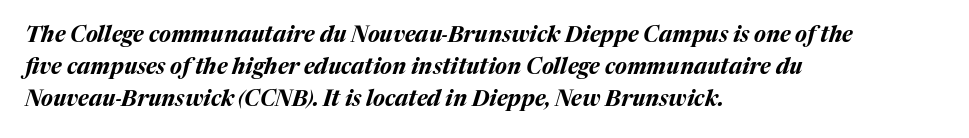
Q: Is the text bold? A: Yes.
Q: Is the text italic (slanted)? A: Yes, it leans right by about 17 degrees.
Q: Is the text underlined? A: No.
Q: How is the paragraph aligned? A: Left-aligned.
Q: Is the spacing between letters normal or unusually wide? A: Normal.
Q: Is the spacing between lines tight, normal or loose? A: Normal.
